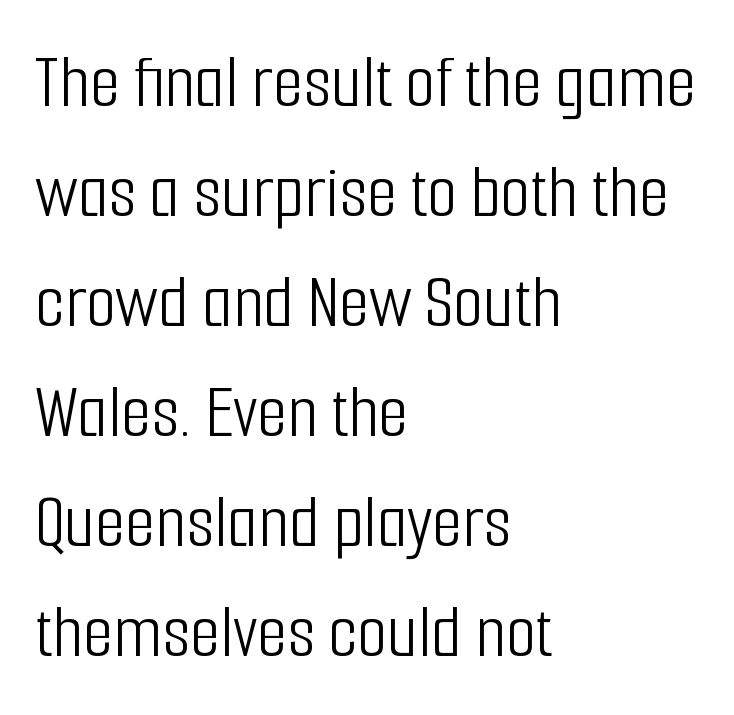
Q: Is the text bold? A: No.
Q: Is the text italic (slanted)? A: No, it is upright.
Q: Is the typeface a serif or a sans-serif typeface? A: Sans-serif.
Q: Is the text underlined? A: No.
Q: How is the paragraph aligned? A: Left-aligned.
Q: Is the spacing between letters normal or unusually wide? A: Normal.
Q: Is the spacing between lines tight, normal or loose? A: Normal.
Q: Width (condensed, normal, or wide)? A: Condensed.
Q: Stroke contrast? A: Low.
Q: x-height? A: Medium.
Q: Monospaced? A: No.
